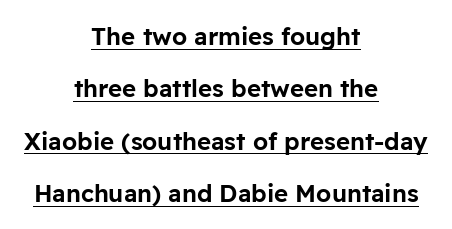
Characters remain perfectly vertical along every line. The lines are quadded center. The gaps between neighbouring characters are ordinary and unremarkable. Underline: present. If you measured baseline to baseline, you'd find a long distance.
